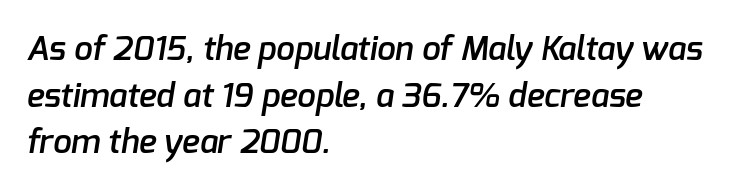
The type is set solid horizontally, with unmodified tracking. This is sans-serif lettering, the kind often seen on screens and signage. The strokes are fattened partway — semibold, not bold. A student would call this left alignment; a typographer would say flush left, rag right. Varying glyph widths throughout — classic text-font behaviour.
